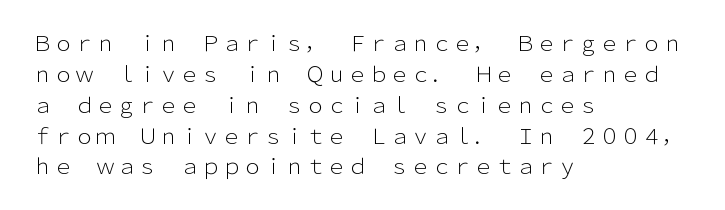
{"italic": "no", "bold": "no", "underline": "no", "align": "left", "line_spacing": "normal", "line_spacing_ratio": 1.47, "letter_spacing": "normal", "letter_spacing_em": 0.0, "glyph_px": 21}
